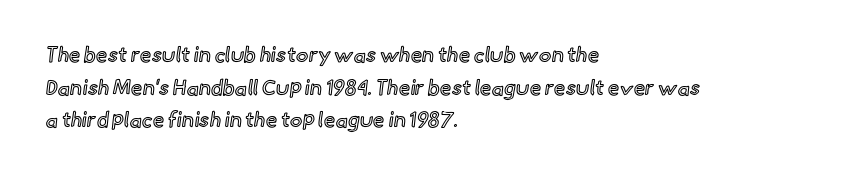
Q: Is the text italic (slanted)? A: Yes.
Q: Is the text underlined? A: No.
Q: How is the paragraph aligned? A: Left-aligned.
Q: Is the spacing between letters normal or unusually wide? A: Normal.
Q: Is the spacing between lines tight, normal or loose? A: Normal.
